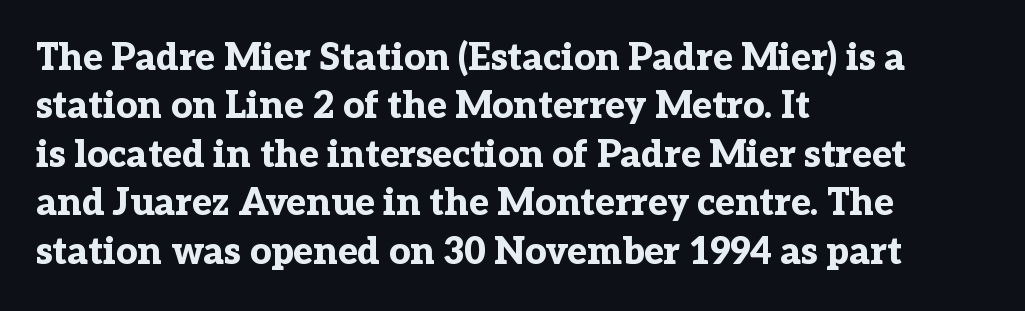
The image shows 37 px bold serif type, upright; set left-aligned, normal line spacing (1.31x), normal letter spacing, not underlined; low stroke contrast and a medium x-height.
